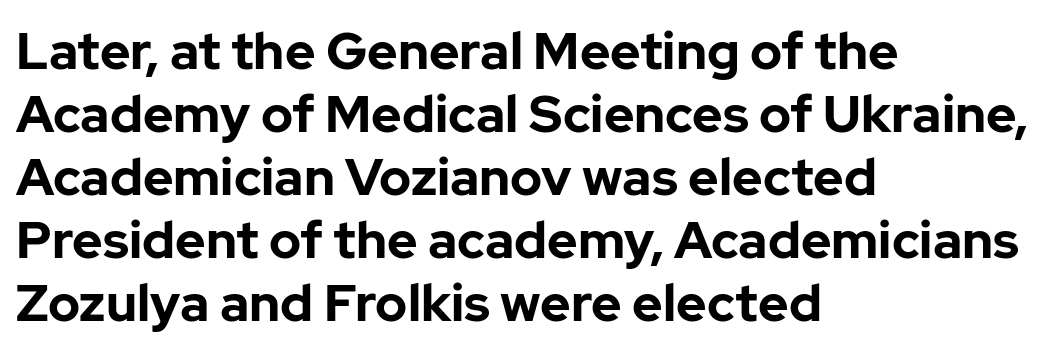
{"serif": "no", "italic": "no", "bold": "yes", "weight": "bold", "width": "normal", "stroke_contrast": "low", "x_height": "medium", "monospaced": "no", "underline": "no", "align": "left", "line_spacing_ratio": 1.21, "letter_spacing": "normal", "letter_spacing_em": 0.0, "glyph_px": 52}
